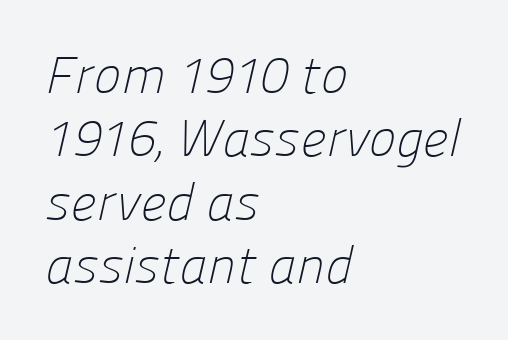
The rendering shows plain stroke endings on the letterforms — a sans-serif design. The rendering uses natural spacing where letterforms have individual widths. No letter is thick-stroked: the sample isn't bold. Words appear dense and cohesive because spacing is normal.
